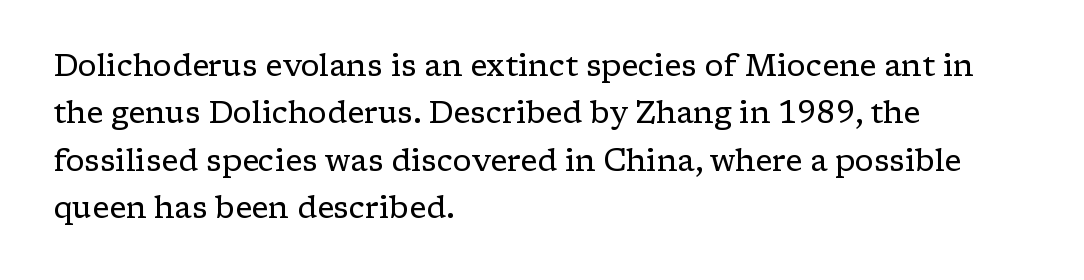
The image shows 30 px regular-weight, wide serif type, upright; set left-aligned, normal line spacing (1.58x), normal letter spacing, not underlined; low stroke contrast and a medium x-height.
